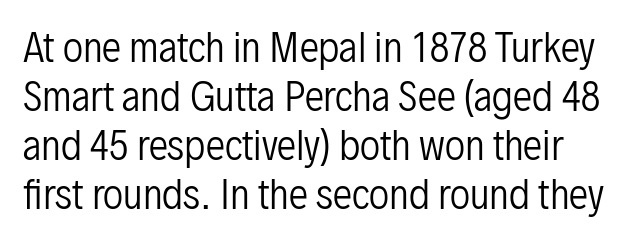
The image shows 39 px regular-weight, condensed sans-serif type, upright; set normal line spacing (1.26x), normal letter spacing, not underlined; low stroke contrast and a medium x-height.
